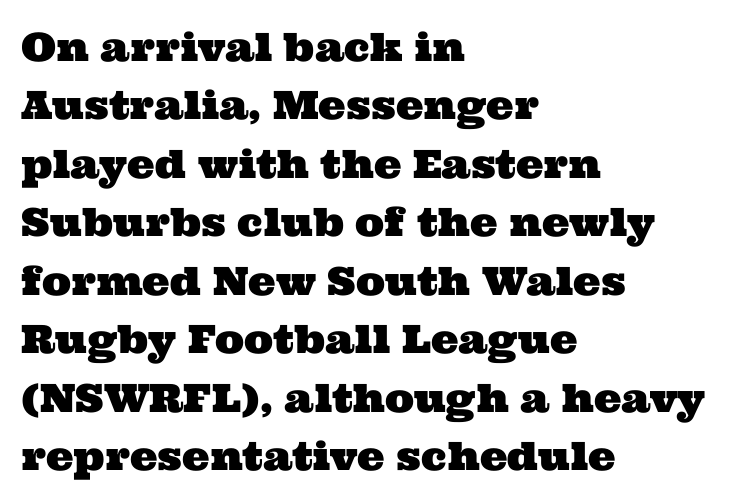
Left-aligned paragraph, ragged on the right. Check under the words: just untouched page. Here the designer chose a conventional face with non-uniform glyph widths. In terms of letterspacing, this is plain default setting. Interline gaps are of average width in this sample.
